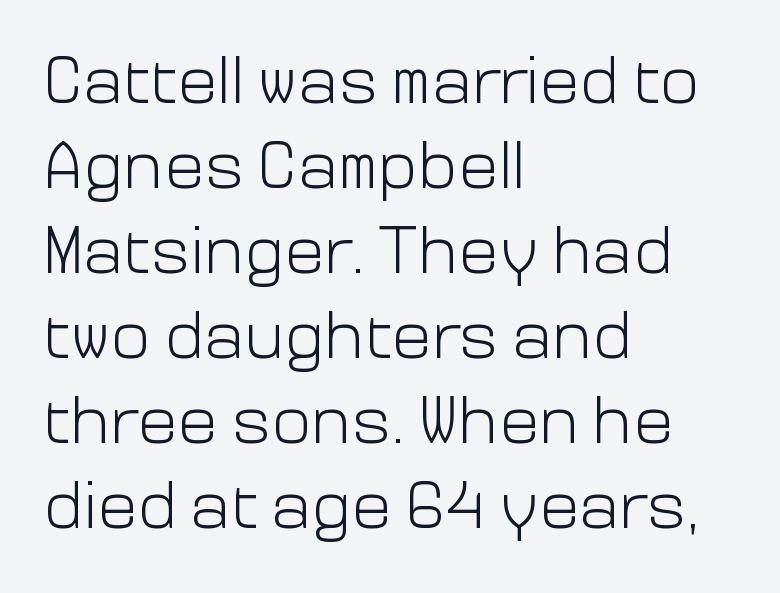
Q: Is the text bold? A: No.
Q: Is the text italic (slanted)? A: No, it is upright.
Q: Is the typeface a serif or a sans-serif typeface? A: Sans-serif.
Q: Is the text underlined? A: No.
Q: How is the paragraph aligned? A: Left-aligned.
Q: Is the spacing between letters normal or unusually wide? A: Normal.
Q: Is the spacing between lines tight, normal or loose? A: Normal.
Q: Width (condensed, normal, or wide)? A: Normal.
Q: Stroke contrast? A: Low.
Q: x-height? A: Medium.
Q: Monospaced? A: No.
